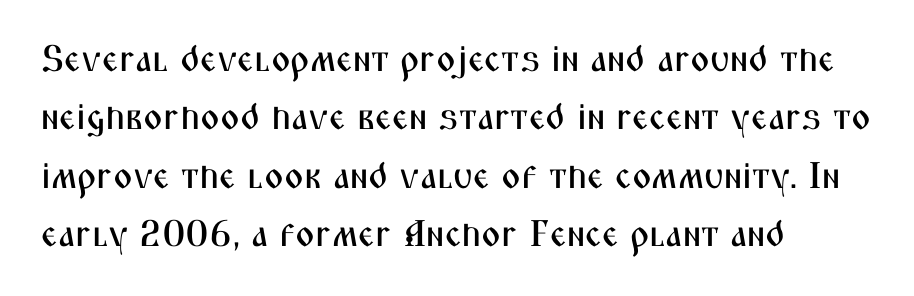
Does the type have serifs? No, each stem ends abruptly. Notice how the stems are strictly vertical — no italics here. The specimen omits any rule beneath the text block's lines. What's the leading like? Ordinary, nothing unusual.
